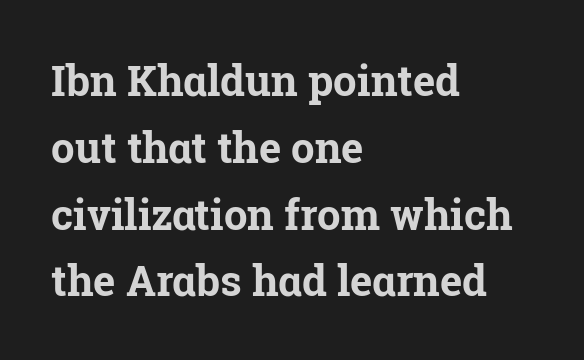
The image shows 42 px bold serif type, upright; set left-aligned, normal line spacing (1.59x), normal letter spacing, not underlined; low stroke contrast and a medium x-height.
